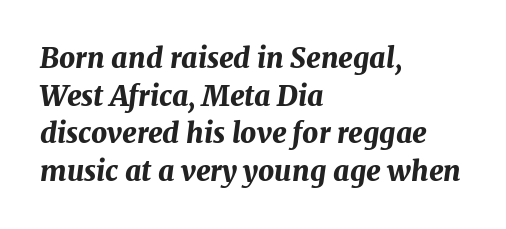
A clean baseline with only descenders dipping below it. Characters follow at the spacing the type designer built in. The passage shown is emphatically bold. Horizontal bands of white between lines are of average thickness. Casual observation: everything's shoved over to the left. Proportional: the letters do not fall into vertical columns.
